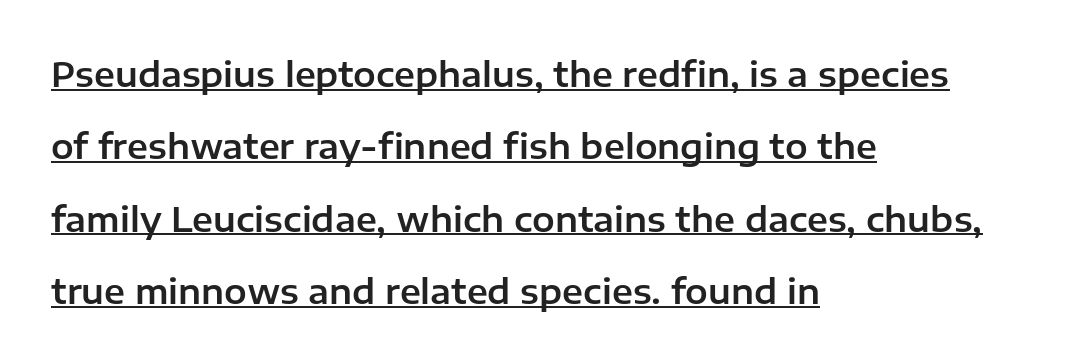
The image shows 34 px sans-serif type, upright; set left-aligned, loose line spacing (2.13x), normal letter spacing, underlined; low stroke contrast and a medium x-height.
